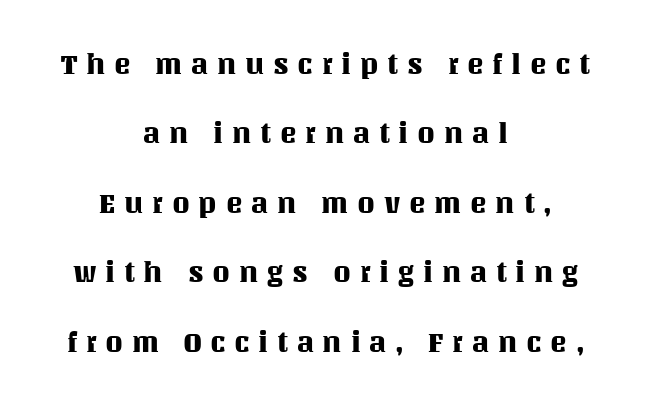
Someone cranked the tracking dial way up on this one. You could fit nearly another row in the gap between these rows. Do the characters align in a grid? No, the font is proportional. The area under the type is left untouched.
